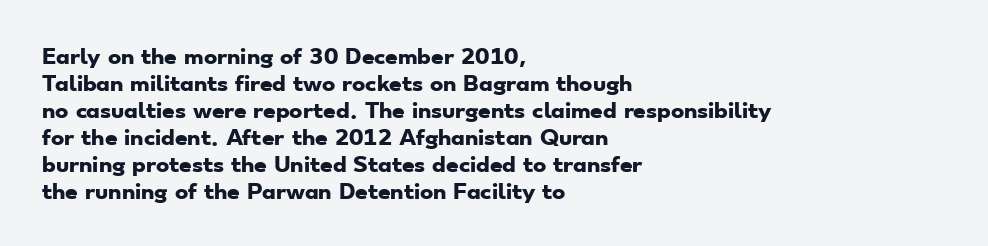
The image shows 20 px bold type; set left-aligned, normal line spacing (1.35x), normal letter spacing, not underlined.
